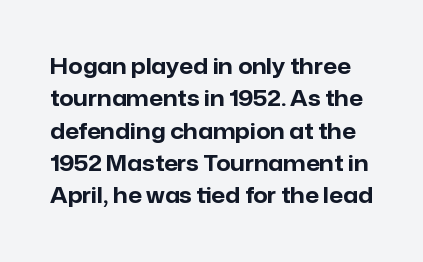
The image shows 22 px bold type, upright; set normal line spacing (1.47x), normal letter spacing, not underlined.
